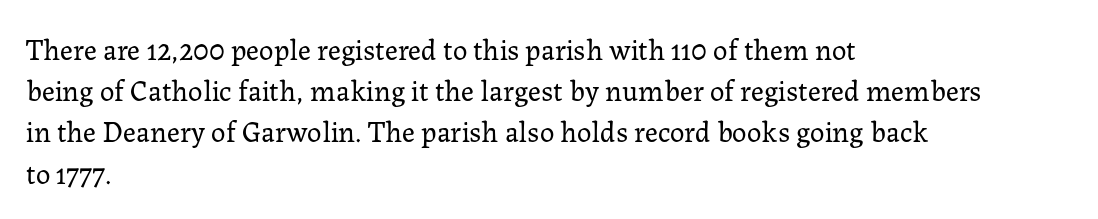
The image shows 29 px regular-weight serif type, upright; set left-aligned, normal line spacing (1.42x), normal letter spacing, not underlined; low stroke contrast and a medium x-height.
